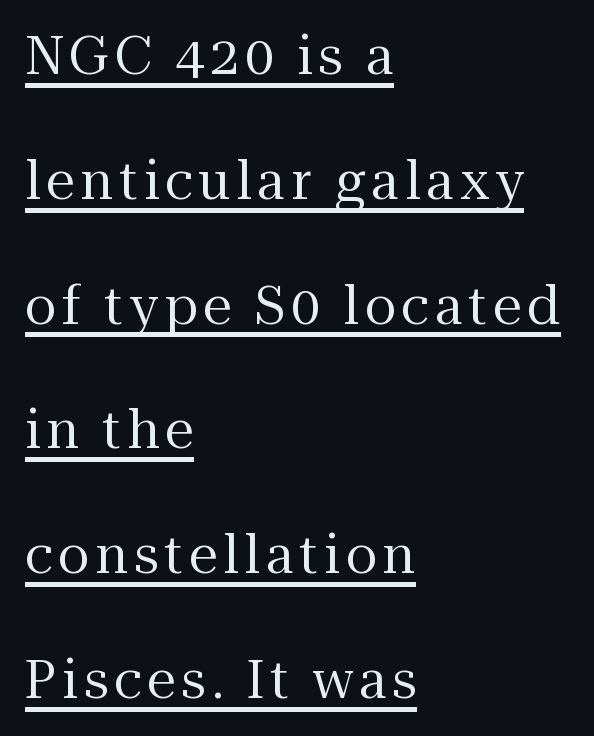
Q: Is the text bold? A: No.
Q: Is the text italic (slanted)? A: No, it is upright.
Q: Is the typeface a serif or a sans-serif typeface? A: Serif.
Q: Is the text underlined? A: Yes.
Q: How is the paragraph aligned? A: Left-aligned.
Q: Is the spacing between lines tight, normal or loose? A: Loose.
Q: Width (condensed, normal, or wide)? A: Normal.
Q: Stroke contrast? A: Medium.
Q: x-height? A: Medium.
Q: Monospaced? A: No.
